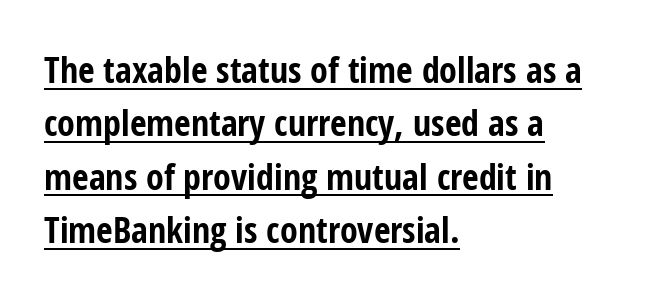
Spacing verdict: proportional, widths tailored to each character. You could call the tracking neutral — neither tight nor loose. Every letter is thick-stroked: bold, no question. Do the letters lean? They stand straight. Glance below the letters and you will spot a drawn line.
